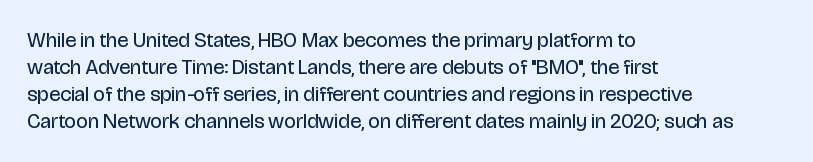
Q: Is the text bold? A: No.
Q: Is the text italic (slanted)? A: No, it is upright.
Q: Is the text underlined? A: No.
Q: How is the paragraph aligned? A: Left-aligned.
Q: Is the spacing between letters normal or unusually wide? A: Normal.
Q: Is the spacing between lines tight, normal or loose? A: Normal.
